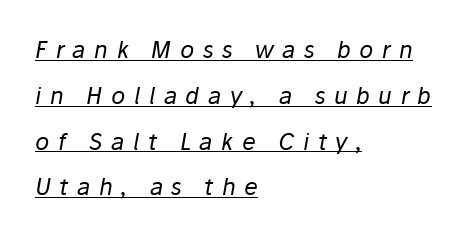
Q: Is the text bold? A: No.
Q: Is the text italic (slanted)? A: Yes, it leans right by about 10 degrees.
Q: Is the text underlined? A: Yes.
Q: How is the paragraph aligned? A: Left-aligned.
Q: Is the spacing between letters normal or unusually wide? A: Unusually wide.
Q: Is the spacing between lines tight, normal or loose? A: Loose.
